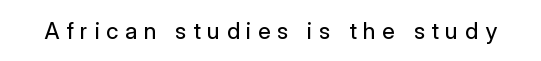
The image shows 23 px text type, upright; set unusually wide letter spacing (+0.29 em), not underlined.
